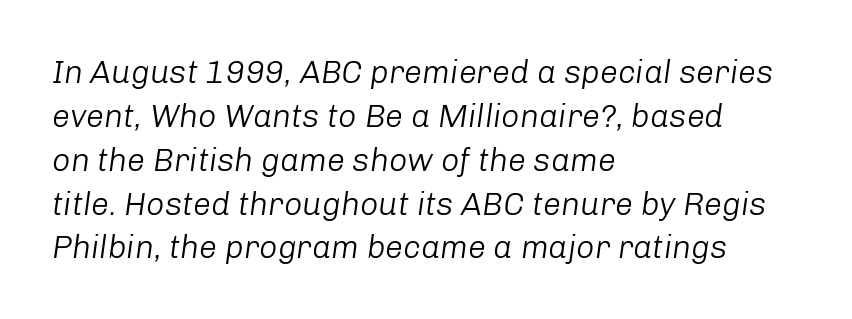
The image shows 32 px light type, italic (leaning right); set left-aligned, normal line spacing (1.37x), normal letter spacing, not underlined; low stroke contrast and a medium x-height.
